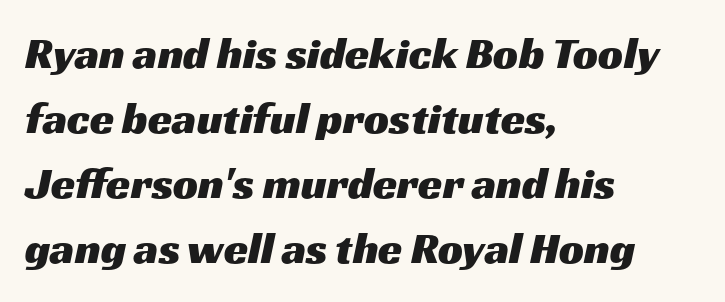
The image shows 44 px wide sans-serif type; set left-aligned, normal line spacing (1.48x), normal letter spacing, not underlined; medium stroke contrast and a medium x-height.
